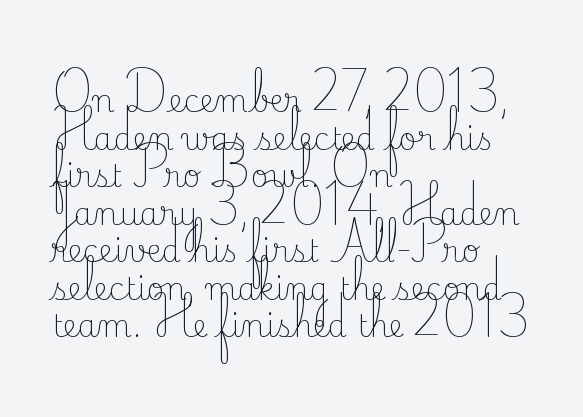
The image shows 31 px light serif type, upright; set left-aligned, line spacing 1.21x, normal letter spacing, not underlined; low stroke contrast and a small x-height.
